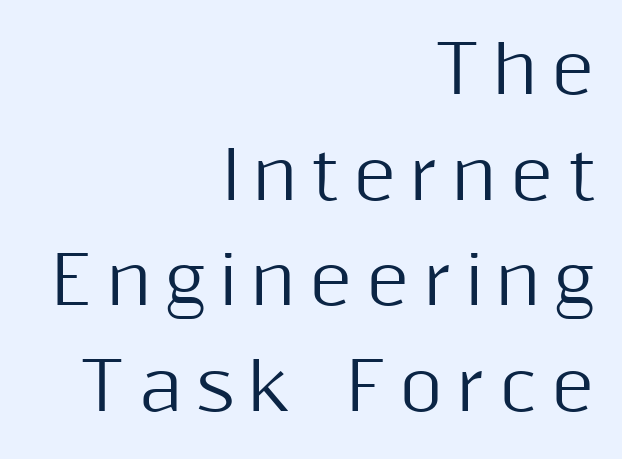
{"serif": "no", "italic": "no", "width": "normal", "stroke_contrast": "medium", "x_height": "medium", "monospaced": "no", "underline": "no", "align": "right", "line_spacing": "normal", "line_spacing_ratio": 1.6, "letter_spacing": "wide", "letter_spacing_em": 0.21, "glyph_px": 66}
